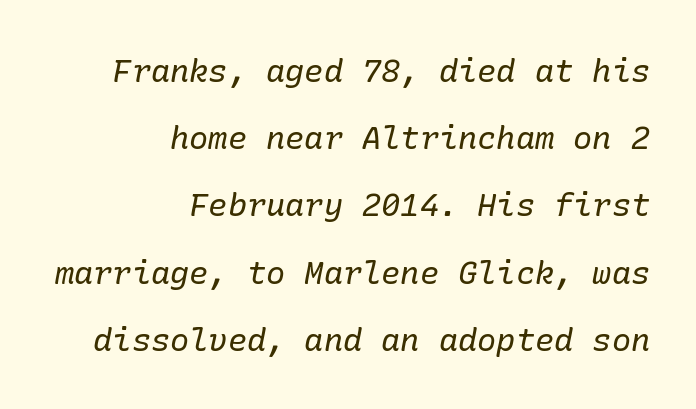
{"italic": "yes", "lean": "right", "slant_degrees": 10, "bold": "no", "weight": "regular", "width": "normal", "stroke_contrast": "low", "x_height": "medium", "underline": "no", "align": "right", "line_spacing": "loose", "line_spacing_ratio": 2.1, "letter_spacing": "normal", "letter_spacing_em": 0.0, "glyph_px": 32}
